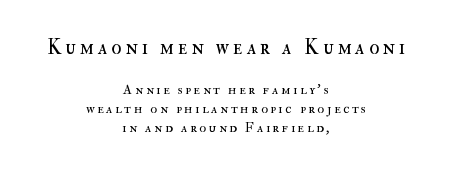
The image shows 21 px text type, upright; set centered, normal line spacing (1.38x), not underlined; the first (top) block is 1.5x larger.
